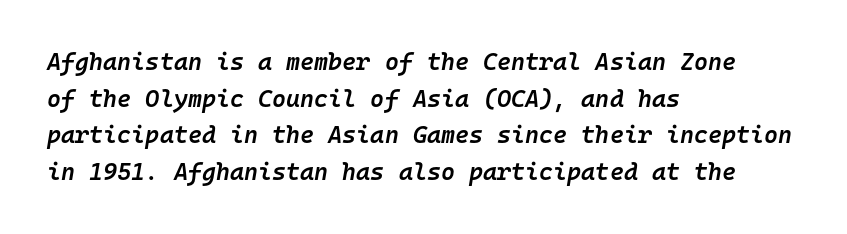
Line spacing here is normal. Reading down the block, your eye returns to a fixed left position each line. There is no visible air inserted between adjacent glyphs. Nobody drew a line under any word here. Every letter is mildly thick-stroked: semibold rather than bold. Does the lettering tilt? It does — this is italic.
